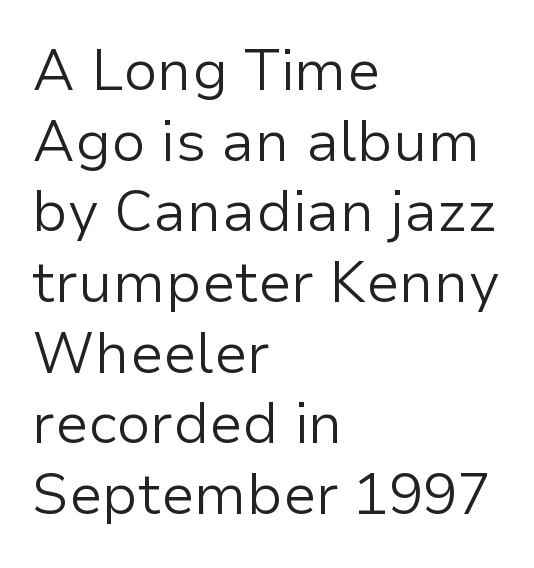
The image shows 57 px light sans-serif type, upright; set left-aligned, line spacing 1.24x, normal letter spacing, not underlined; low stroke contrast and a medium x-height.
